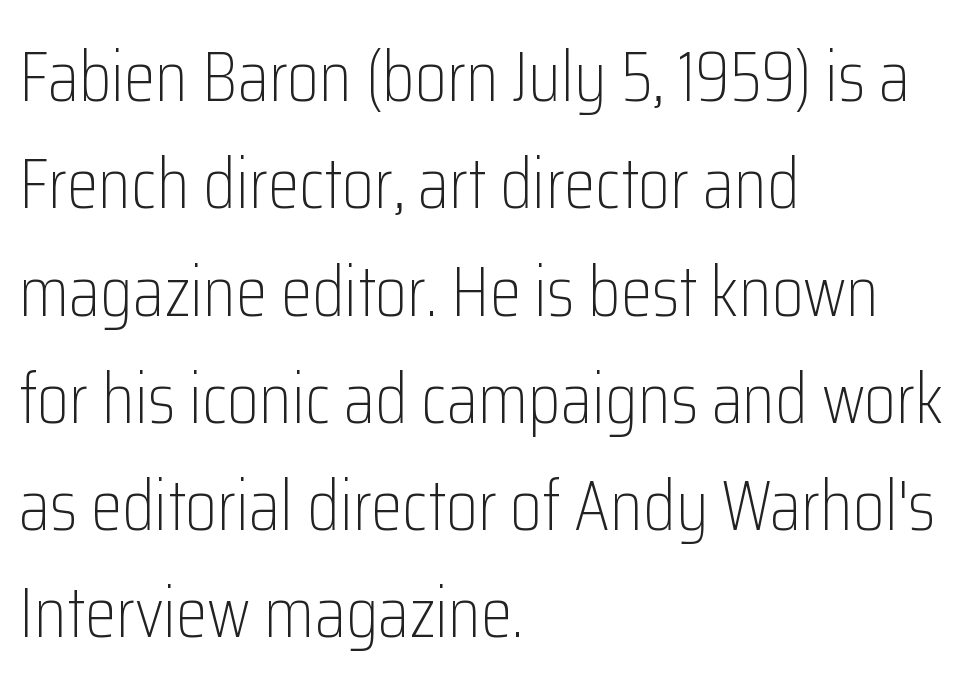
The image shows 72 px light, condensed sans-serif type, upright; set left-aligned, normal line spacing (1.49x), normal letter spacing, not underlined; low stroke contrast and a medium x-height.
